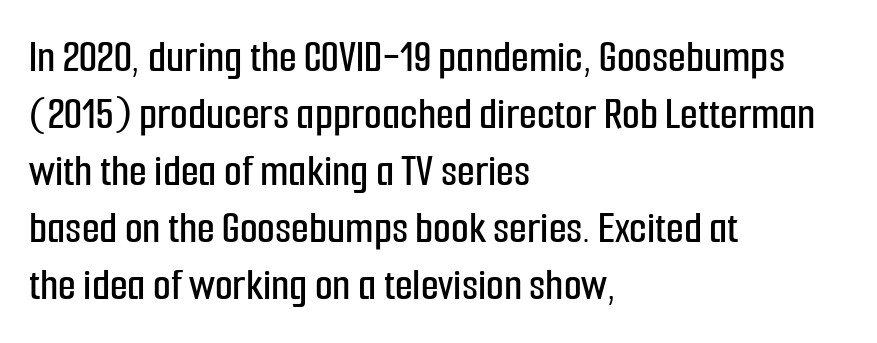
Vertical strokes here are truly vertical. Just letters on the line, the space beneath them empty. Look at the tracking — it's just the regular setting, nothing added. All the whitespace from short lines collects on the right.
